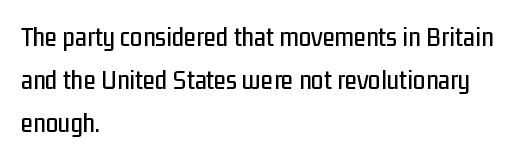
{"serif": "no", "italic": "no", "width": "condensed", "stroke_contrast": "low", "x_height": "medium", "monospaced": "no", "underline": "no", "align": "left", "line_spacing": "normal", "line_spacing_ratio": 1.53, "letter_spacing": "normal", "letter_spacing_em": 0.0, "glyph_px": 28}
